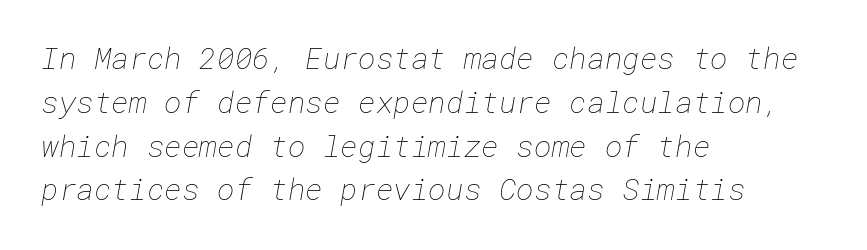
The image shows 30 px thin type; set left-aligned, normal line spacing (1.46x), normal letter spacing, not underlined; low stroke contrast and a medium x-height.
